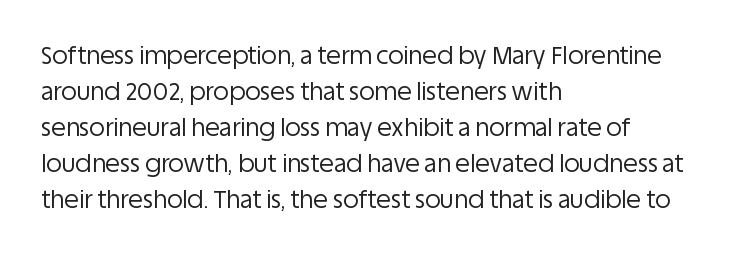
{"italic": "no", "bold": "no", "underline": "no", "align": "left", "line_spacing": "normal", "line_spacing_ratio": 1.5, "letter_spacing": "normal", "letter_spacing_em": 0.0, "glyph_px": 24}
